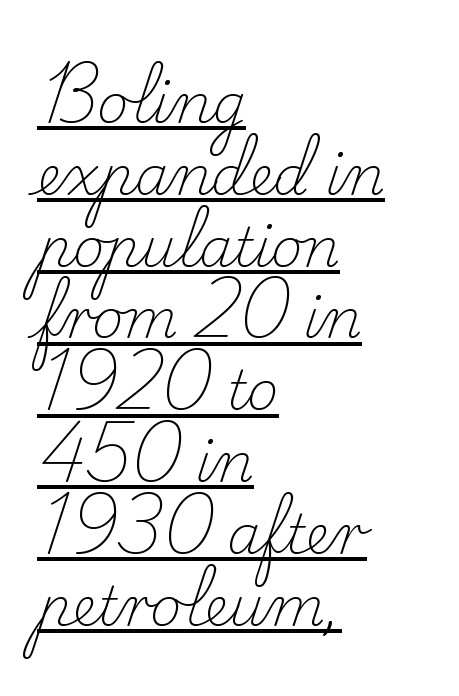
The image shows 54 px light serif type; set left-aligned, normal line spacing (1.33x), normal letter spacing, underlined; low stroke contrast and a small x-height.
